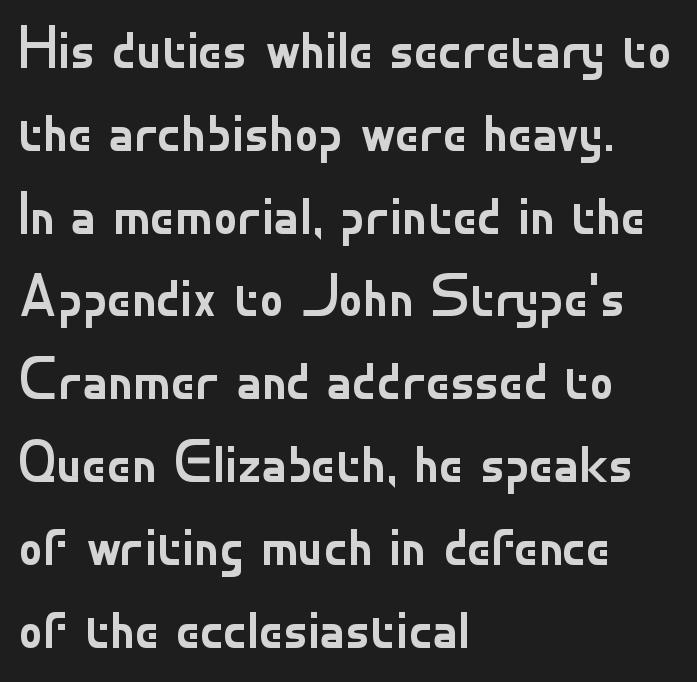
Weight: not bold — regular or lighter. Does the lettering tilt? It doesn't — this is upright. One glance says typical: line gaps are just what's usual. Compared with a centered layout, this one pins lines to the left instead. The rendering shows plain stroke endings on the letterforms — a sans-serif design.
